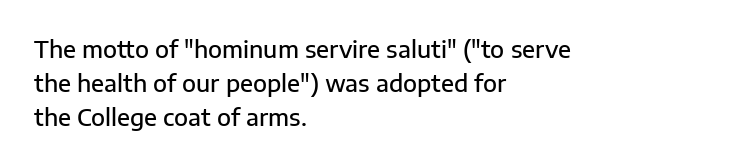
{"italic": "no", "bold": "semi", "underline": "no", "align": "left", "line_spacing": "normal", "line_spacing_ratio": 1.47, "letter_spacing": "normal", "letter_spacing_em": 0.0, "glyph_px": 23}
